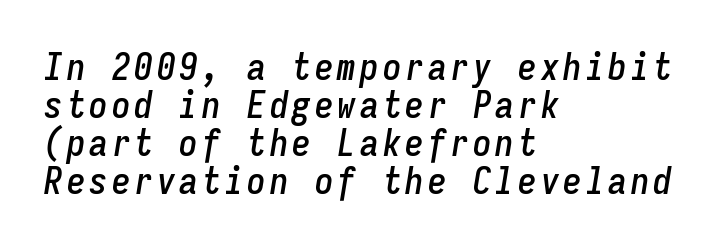
Nobody drew a line under any word here. Slanted lettering throughout. Is this a fixed-width face? Yes — each glyph sits in an identical cell. The paragraph has a hard left edge and a soft right edge.
